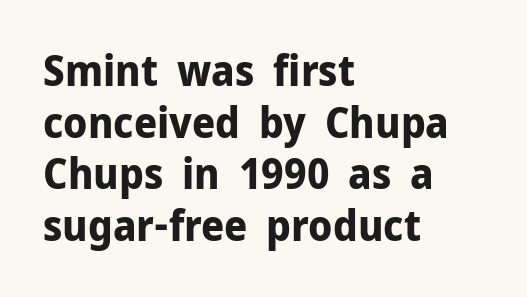
{"serif": "no", "italic": "no", "bold": "yes", "weight": "bold", "width": "normal", "stroke_contrast": "low", "x_height": "medium", "monospaced": "no", "underline": "no", "align": "left", "line_spacing_ratio": 1.23, "letter_spacing": "normal", "letter_spacing_em": 0.0, "glyph_px": 42}
